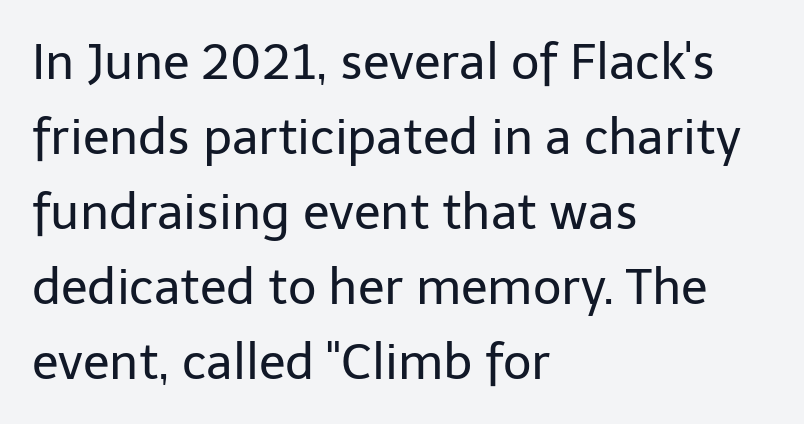
Q: Is the text bold? A: No.
Q: Is the text italic (slanted)? A: No, it is upright.
Q: Is the typeface a serif or a sans-serif typeface? A: Sans-serif.
Q: Is the text underlined? A: No.
Q: How is the paragraph aligned? A: Left-aligned.
Q: Is the spacing between letters normal or unusually wide? A: Normal.
Q: Is the spacing between lines tight, normal or loose? A: Normal.
Q: Width (condensed, normal, or wide)? A: Normal.
Q: Stroke contrast? A: Low.
Q: x-height? A: Medium.
Q: Monospaced? A: No.
